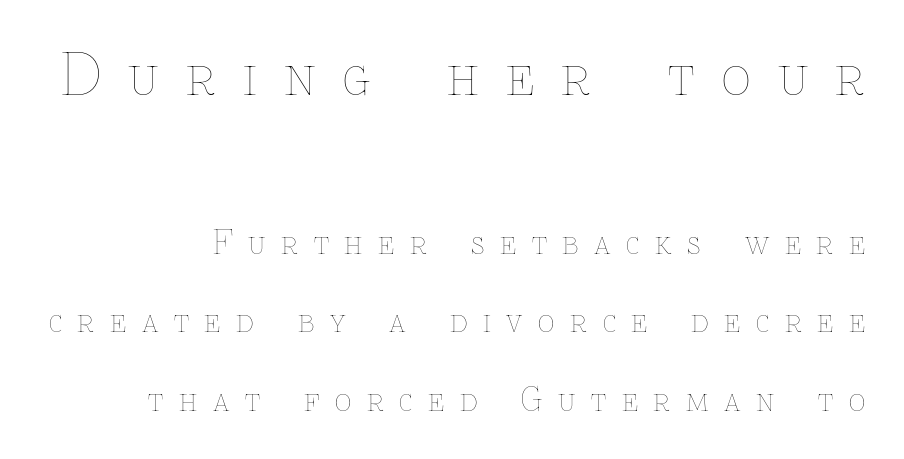
A flush-right, rag-left setting is used for this passage. This block would shrink considerably if given ordinary leading; it's expanded now. Is there any slant? The stems are plumb. The font is comparable to plain body text, perhaps lighter. Tracking here is generous; glyphs stand well apart from one another. No word sits above an underline.
